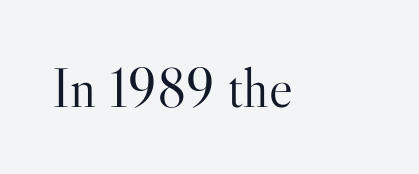
{"serif": "yes", "italic": "no", "bold": "no", "weight": "light", "width": "normal", "stroke_contrast": "high", "x_height": "small", "monospaced": "no", "underline": "no", "letter_spacing": "normal", "letter_spacing_em": 0.0, "glyph_px": 56}
